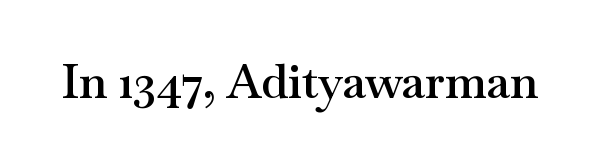
Each word holds together tightly as a unit, with standard inter-letter gaps. On the weight axis this lands at semibold, roughly 600. The space directly below the letters is spotless. You can tell from the footed stems that serif type was used.
